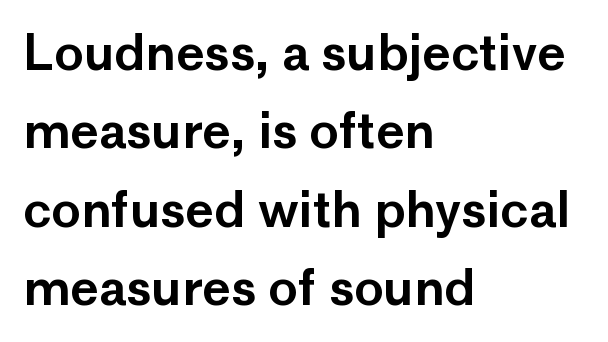
This rendering features lettering with no underline. To sum up the face: it is a sans, with no serifs. The face used here is proportionally spaced, like ordinary book or web type. Spacing between characters is what you'd get straight out of the box.
